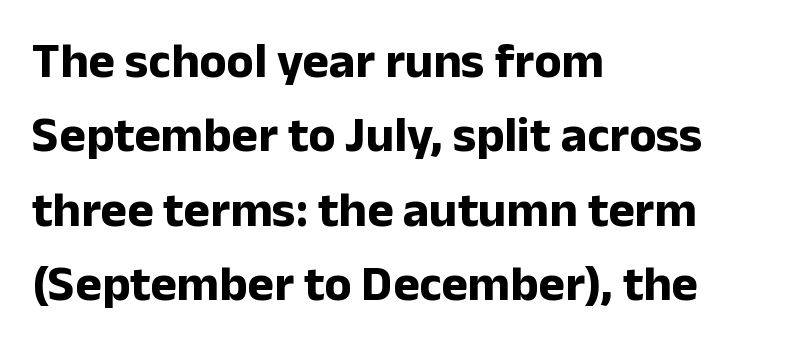
{"serif": "no", "italic": "no", "bold": "yes", "weight": "bold", "width": "normal", "stroke_contrast": "low", "x_height": "medium", "monospaced": "no", "underline": "no", "align": "left", "line_spacing": "normal", "line_spacing_ratio": 1.49, "letter_spacing": "normal", "letter_spacing_em": 0.0, "glyph_px": 50}
